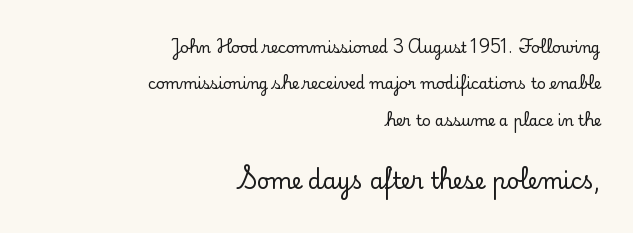
Does the leading feel generous? Absolutely, it's lavish. These two chunks differ in scale, with the bottom chunk taking the larger measure. The glyphs are unaccompanied by any horizontal stroke below them. Words appear dense and cohesive because spacing is normal. It's the straight-up-and-down kind of type.
